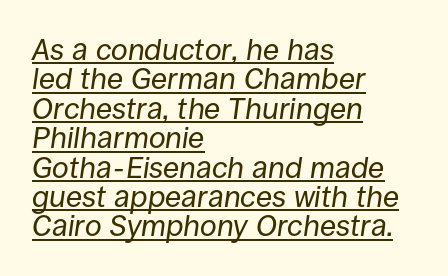
Students, observe: this is what under-led, compact text looks like. Proportional: the letters do not fall into vertical columns. Has an underline been added? It has. There is no visible air inserted between adjacent glyphs.
